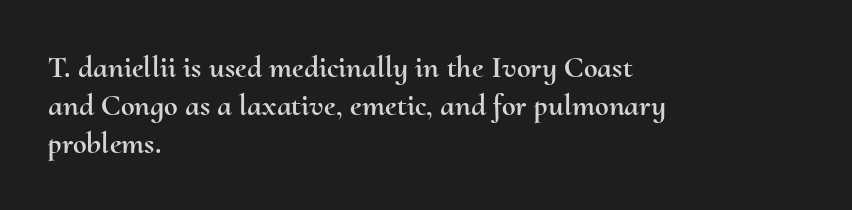
The image shows 31 px text type, upright; set left-aligned, line spacing 1.22x, normal letter spacing, not underlined; medium stroke contrast and a small x-height.
